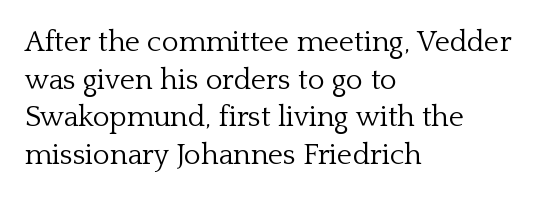
The image shows 29 px light serif type, upright; set left-aligned, normal line spacing (1.3x), normal letter spacing, not underlined; low stroke contrast and a medium x-height.
